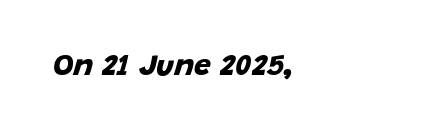
Do the characters align in a grid? No, the font is proportional. Pretty heavy lettering here — definitely bold. The tracking reads as untouched default to a designer's eye. No feet cap the strokes, marking this as sans-serif type.
